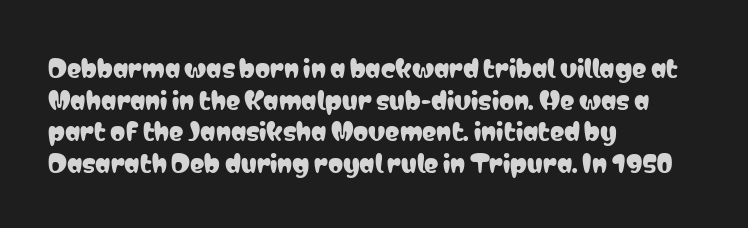
Q: Is the text italic (slanted)? A: No, it is upright.
Q: Is the text underlined? A: No.
Q: How is the paragraph aligned? A: Left-aligned.
Q: Is the spacing between letters normal or unusually wide? A: Normal.
Q: Is the spacing between lines tight, normal or loose? A: Normal.
